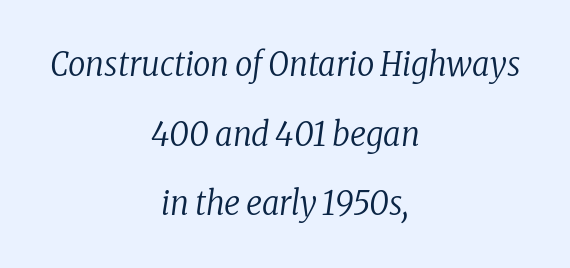
The image shows 34 px regular-weight, condensed serif type, italic (leaning right); set centered, loose line spacing (2.05x), normal letter spacing, not underlined; low stroke contrast and a medium x-height.
